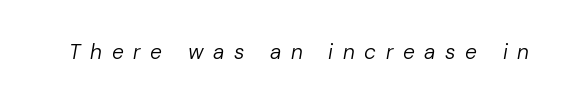
The image shows 21 px text type, italic (leaning right); set unusually wide letter spacing (+0.46 em), not underlined.
